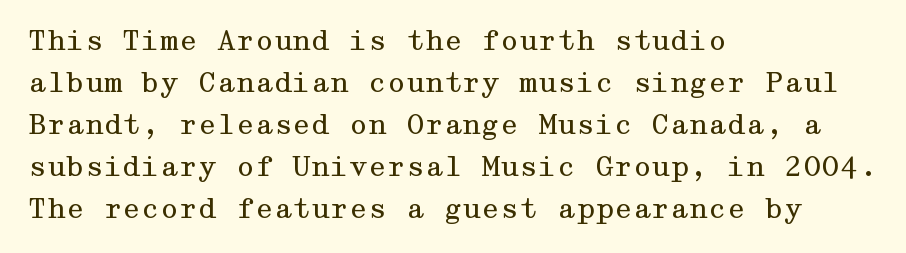
The image shows 27 px text type, upright; set left-aligned, normal line spacing (1.56x), normal letter spacing, not underlined.
